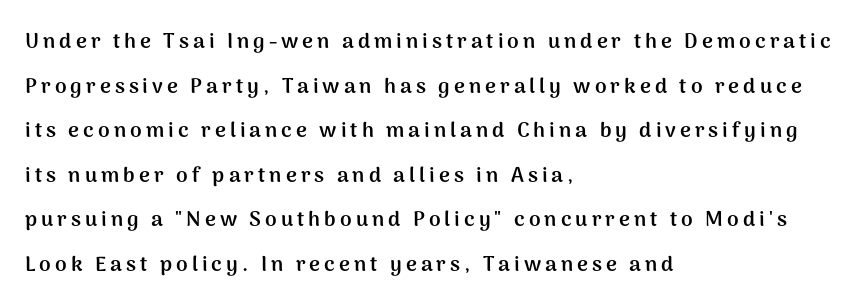
The image shows 21 px bold type, upright; set left-aligned, loose line spacing (2.12x), not underlined.
